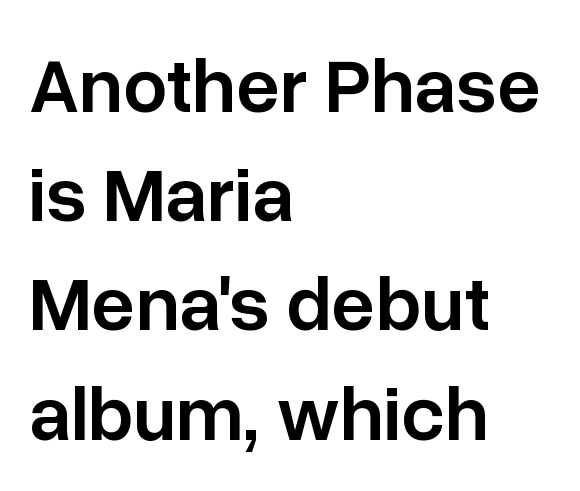
Q: Is the text bold? A: Semi-bold.
Q: Is the text italic (slanted)? A: No, it is upright.
Q: Is the typeface a serif or a sans-serif typeface? A: Sans-serif.
Q: Is the text underlined? A: No.
Q: How is the paragraph aligned? A: Left-aligned.
Q: Is the spacing between letters normal or unusually wide? A: Normal.
Q: Is the spacing between lines tight, normal or loose? A: Normal.
Q: Width (condensed, normal, or wide)? A: Normal.
Q: Stroke contrast? A: Low.
Q: x-height? A: Medium.
Q: Monospaced? A: No.
